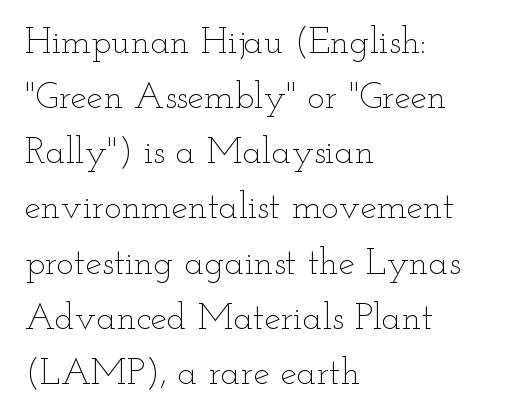
{"italic": "no", "bold": "no", "weight": "thin", "width": "wide", "stroke_contrast": "low", "x_height": "small", "monospaced": "no", "underline": "no", "align": "left", "line_spacing": "normal", "line_spacing_ratio": 1.49, "letter_spacing": "normal", "letter_spacing_em": 0.0, "glyph_px": 37}
